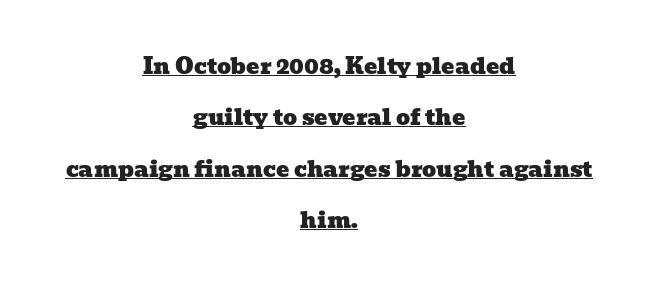
The image shows 22 px text type; set centered, loose line spacing (2.34x), normal letter spacing, underlined.
